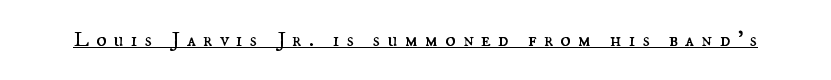
A light-to-regular cut is what we see here. Is the letter spacing exaggerated? Yes — the characters are pushed far apart. Ascenders rise straight up at ninety degrees. Decoration check: the copy is underlined.
